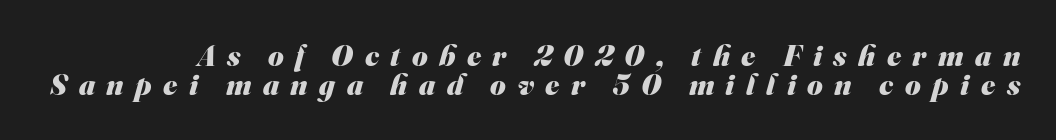
Observe the absence of serifs on each vertical stroke in this sample. The tracking jumps out immediately: characters are airy and widely separated. On the weight axis this lands at bold, roughly 700. Each letter keeps its own natural width here, so spacing adapts to shape. This block would grow much taller if given ordinary leading; it's compressed now. No word sits above an underline.
